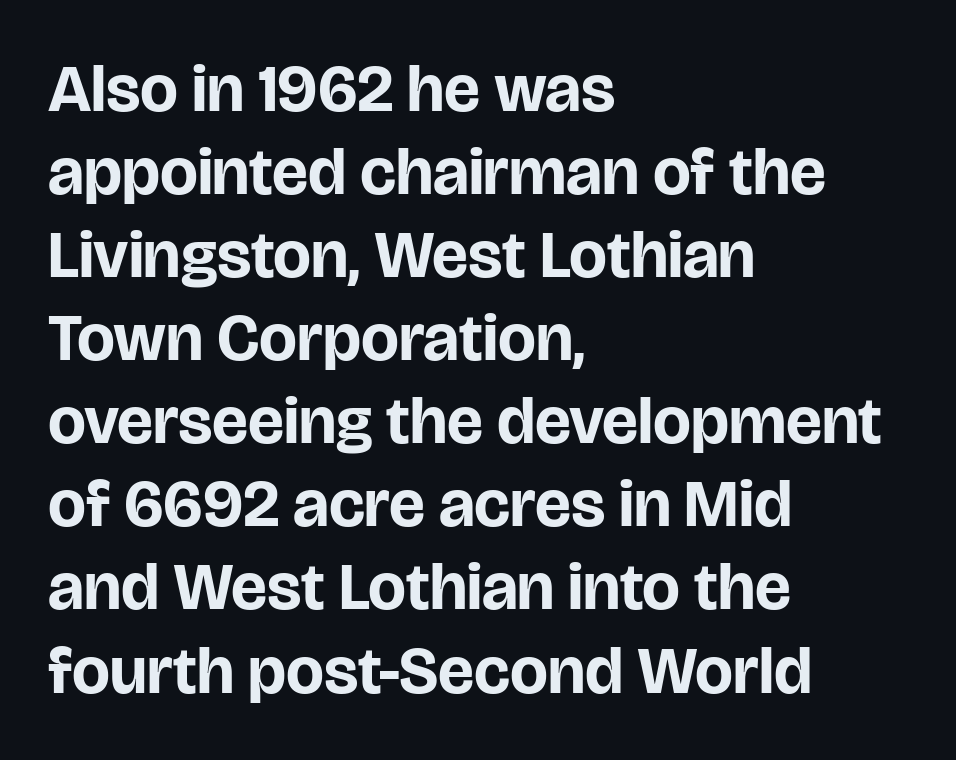
No extra tracking has been applied to these lines. Typographic density is high because the face is bold. Decoration check: the copy has no underline. Examine the stroke ends and you'll find no serifs. Italic: no, the glyphs are upright roman.
